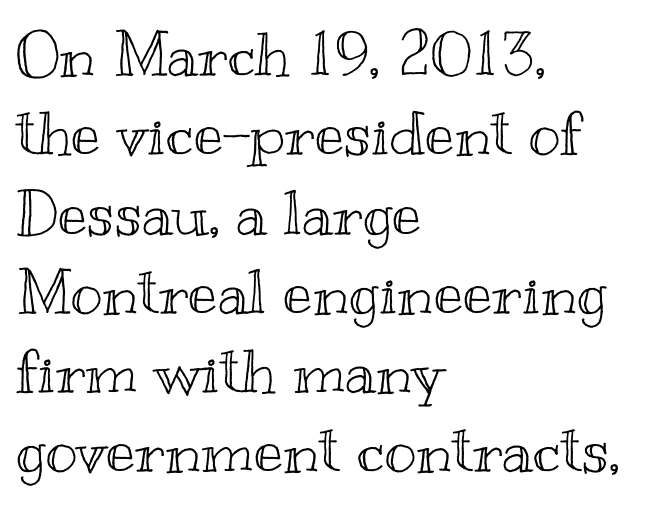
Q: Is the text italic (slanted)? A: No, it is upright.
Q: Is the text underlined? A: No.
Q: How is the paragraph aligned? A: Left-aligned.
Q: Is the spacing between letters normal or unusually wide? A: Normal.
Q: Is the spacing between lines tight, normal or loose? A: Normal.
Q: Width (condensed, normal, or wide)? A: Wide.
Q: x-height? A: Small.
Q: Monospaced? A: No.
